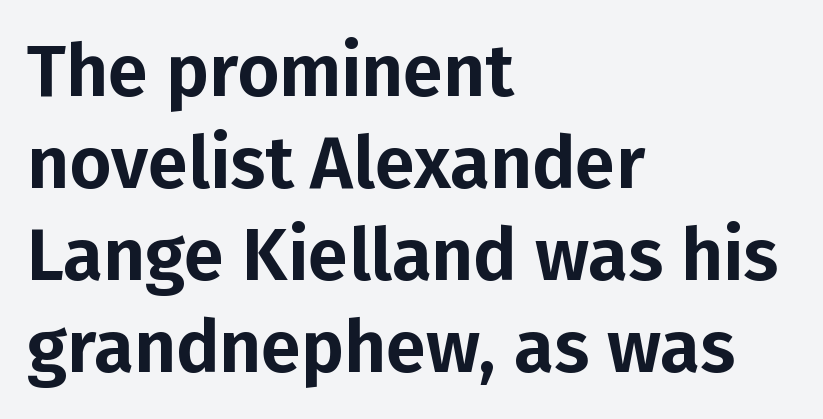
Q: Is the text italic (slanted)? A: No, it is upright.
Q: Is the typeface a serif or a sans-serif typeface? A: Sans-serif.
Q: Is the text underlined? A: No.
Q: How is the paragraph aligned? A: Left-aligned.
Q: Is the spacing between letters normal or unusually wide? A: Normal.
Q: Is the spacing between lines tight, normal or loose? A: Normal.
Q: Width (condensed, normal, or wide)? A: Normal.
Q: Stroke contrast? A: Low.
Q: x-height? A: Medium.
Q: Monospaced? A: No.
